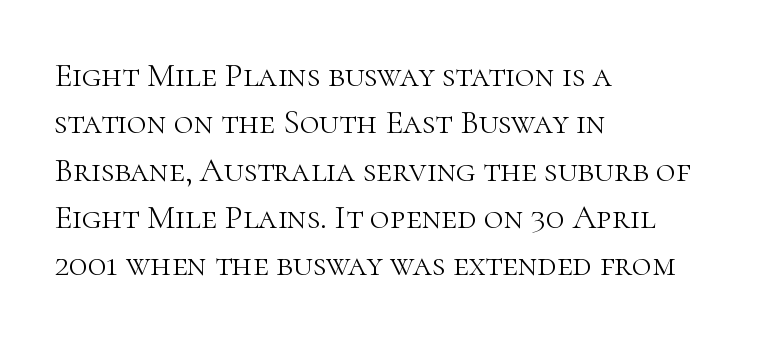
Look at the bottom of the vertical strokes: they flare into serifs here. Rows of type keep a routine distance in the vertical direction. Lines of text with bare space underneath. Looks like regular typesetting: each glyph gets only the width it needs. Line beginnings align vertically; line endings do not. No letter is thick-stroked: the sample isn't bold.
